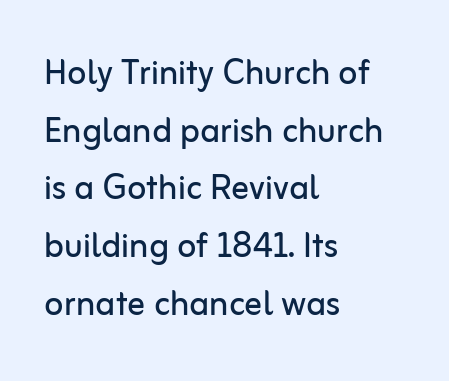
The image shows 44 px regular-weight sans-serif type, upright; set left-aligned, normal line spacing (1.31x), normal letter spacing, not underlined; low stroke contrast and a medium x-height.
